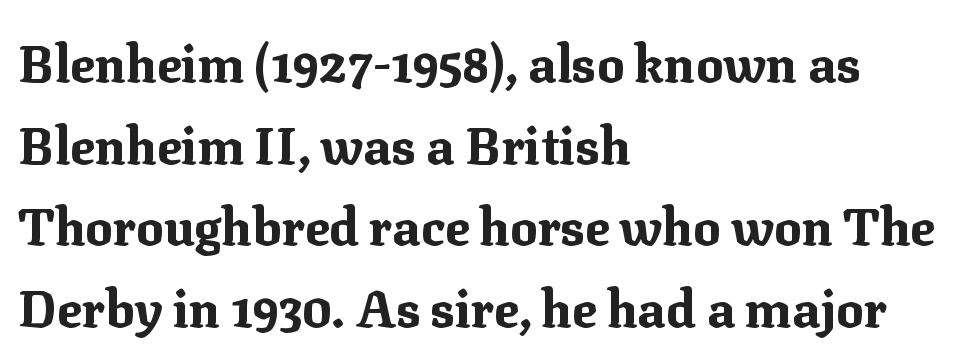
The image shows 51 px bold serif type, upright; set left-aligned, normal line spacing (1.6x), normal letter spacing, not underlined; medium stroke contrast and a medium x-height.
